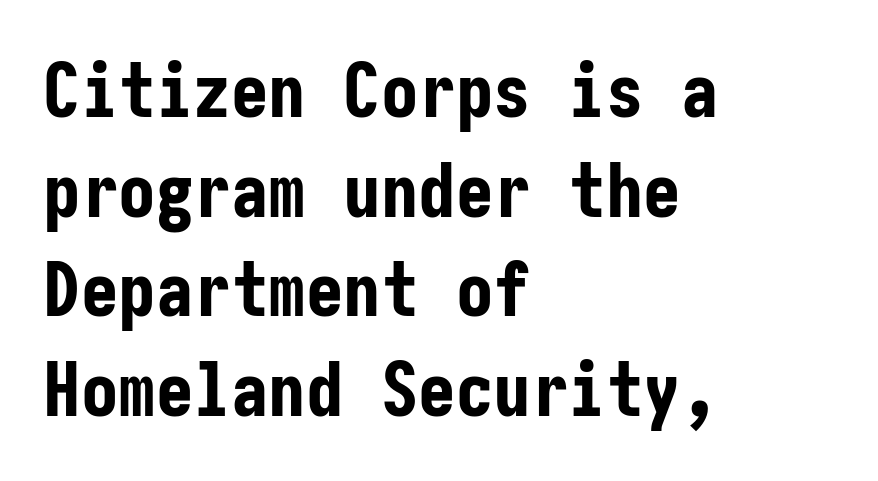
The image shows 75 px bold, condensed sans-serif type, upright; set left-aligned, normal line spacing (1.33x), normal letter spacing, not underlined; low stroke contrast and a medium x-height.
